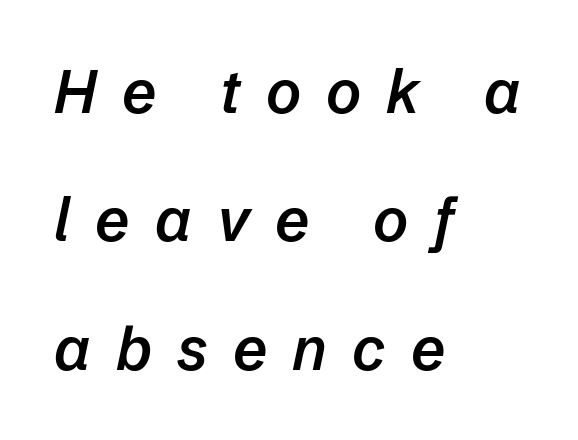
{"italic": "yes", "lean": "right", "slant_degrees": 12, "bold": "semi", "weight": "semibold", "width": "normal", "stroke_contrast": "low", "x_height": "medium", "monospaced": "no", "underline": "no", "align": "left", "line_spacing": "loose", "line_spacing_ratio": 2.14, "letter_spacing": "wide", "letter_spacing_em": 0.42, "glyph_px": 60}
